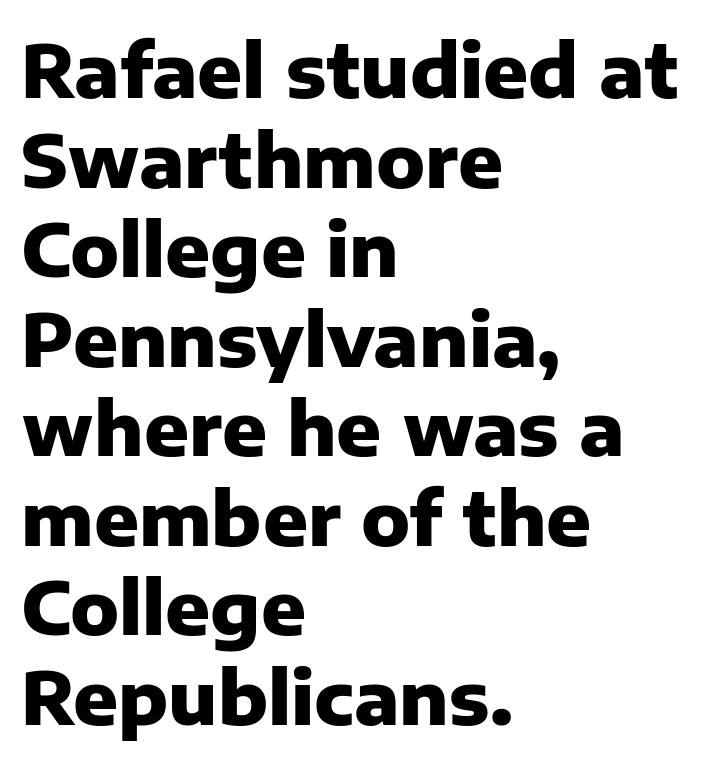
The image shows 74 px heavy sans-serif type, upright; set left-aligned, line spacing 1.21x, normal letter spacing, not underlined; low stroke contrast and a medium x-height.
